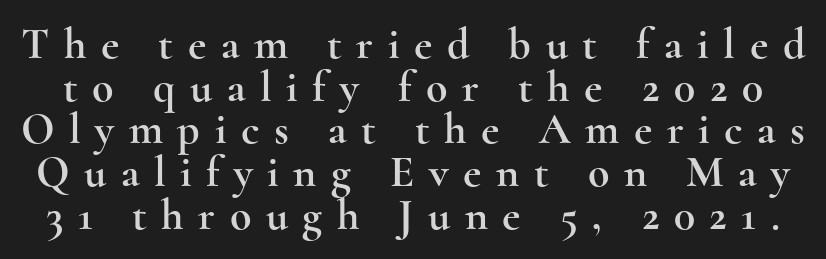
Tightly led — the rows are bunched. Descender tails drop into unmarked territory. Ascenders rise straight up at ninety degrees. Observe the wide spacing: letters keep a clear distance from each other. Each letter keeps its own natural width here, so spacing adapts to shape.
